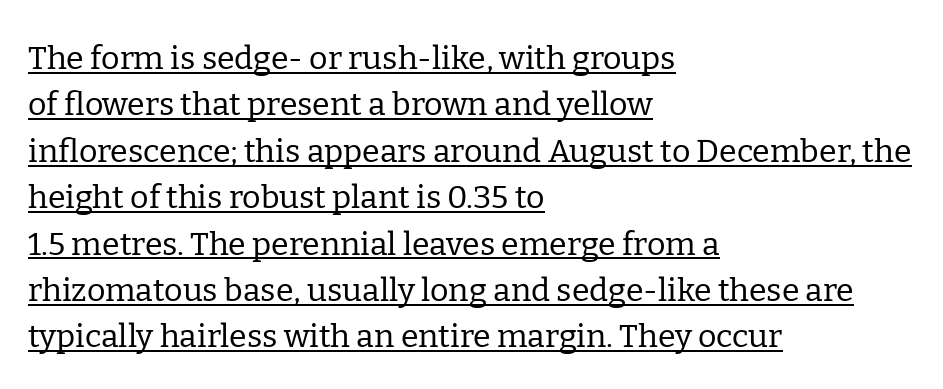
The rag falls on the right side of this text block. You could not count columns in this text — the font is proportionally spaced. Think standard paragraph weight, or any step lighter than that. A typesetter would label this face a serif. Short note: letters normally spaced.
